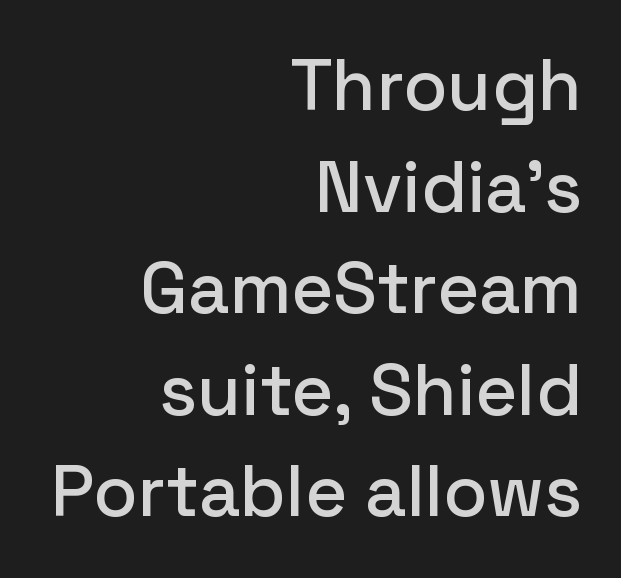
The image shows 72 px sans-serif type, upright; set right-aligned, normal line spacing (1.41x), normal letter spacing, not underlined; low stroke contrast and a medium x-height.
